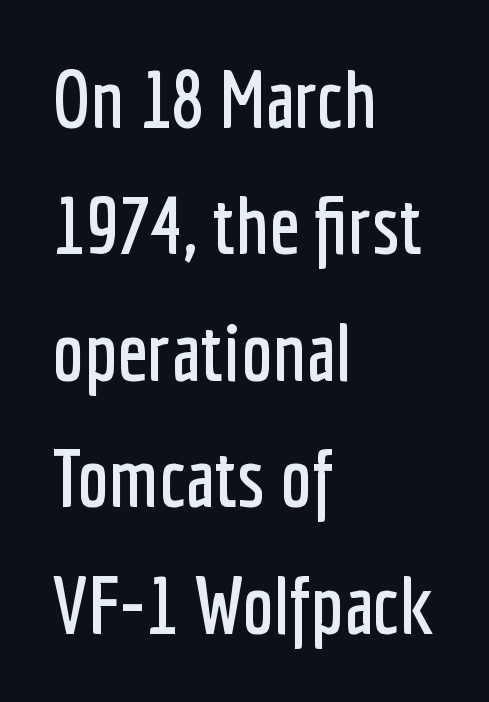
Only glyphs here, with clear space below each row. The compositor pushed each line to the left boundary. Looks like regular typesetting: each glyph gets only the width it needs. Nothing sits at the stroke ends, so this counts as sans-serif. Every character sits straight up, as roman type does. The line-height multiplier appears to be the usual default.
